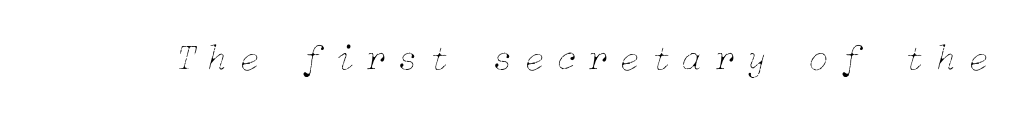
{"italic": "yes", "lean": "right", "slant_degrees": 15, "bold": "no", "weight": "thin", "width": "normal", "stroke_contrast": "low", "x_height": "medium", "underline": "no", "letter_spacing": "wide", "letter_spacing_em": 0.31, "glyph_px": 37}
